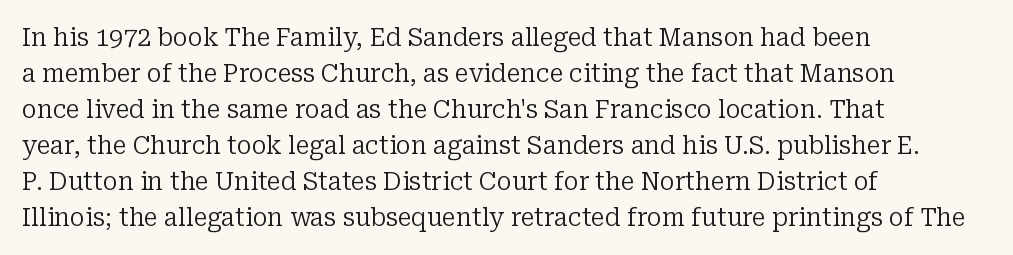
The rendering anchors every line to the left-hand side. Words appear dense and cohesive because spacing is normal. Does the leading feel generous? No, just average. A quiet, ordinary-to-light weight characterises the typeface.
